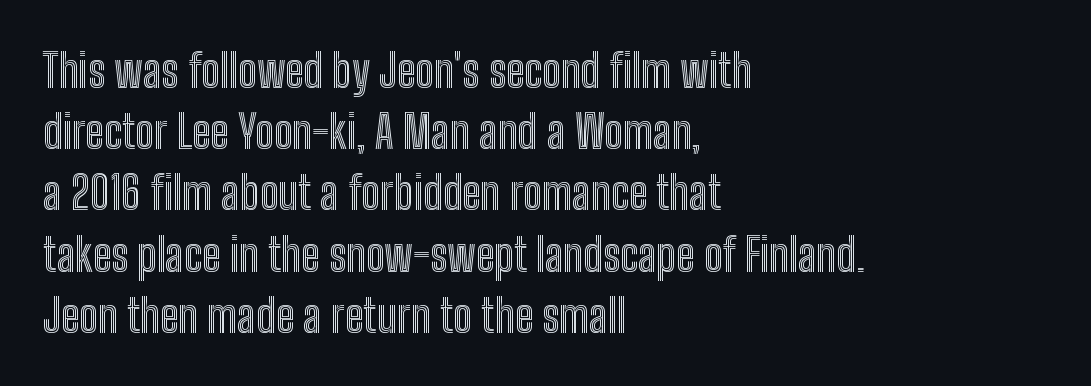
{"italic": "no", "width": "condensed", "x_height": "medium", "monospaced": "no", "underline": "no", "align": "left", "line_spacing": "normal", "line_spacing_ratio": 1.36, "letter_spacing": "normal", "letter_spacing_em": 0.0, "glyph_px": 45}
